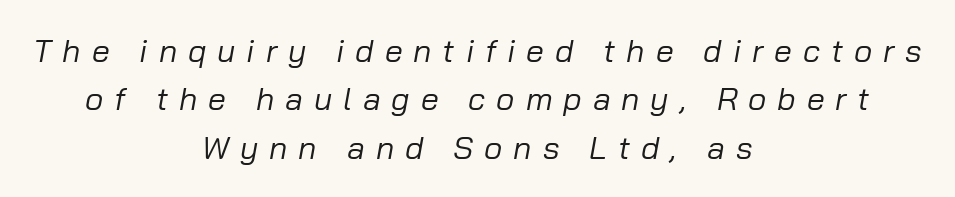
The image shows 32 px regular-weight type, italic (leaning right); set centered, normal line spacing (1.51x), unusually wide letter spacing (+0.34 em), not underlined; low stroke contrast and a medium x-height.
